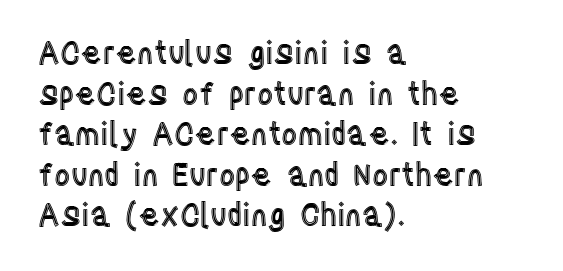
{"italic": "no", "width": "condensed", "x_height": "large", "monospaced": "no", "underline": "no", "align": "left", "line_spacing": "normal", "line_spacing_ratio": 1.31, "letter_spacing": "normal", "letter_spacing_em": 0.0, "glyph_px": 31}
